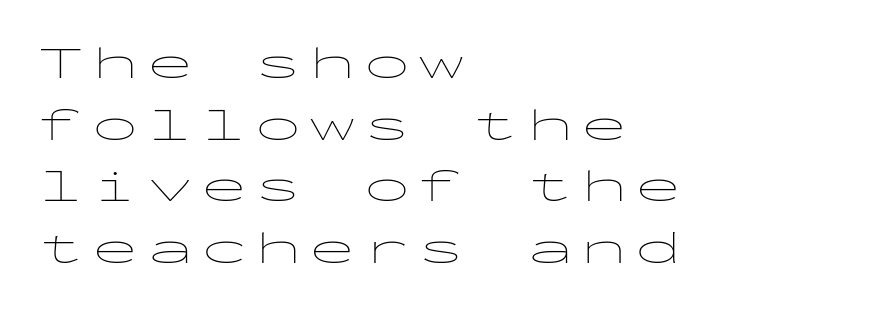
The image shows 46 px thin, wide sans-serif type, upright, monospaced; set left-aligned, normal line spacing (1.34x), not underlined; low stroke contrast and a medium x-height.
